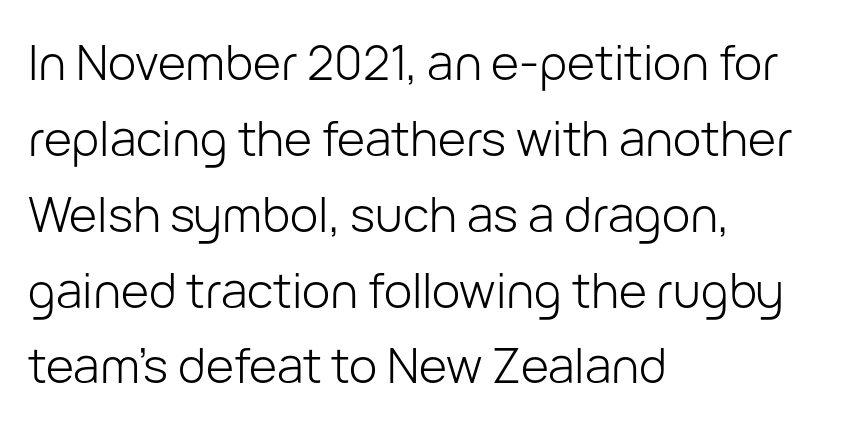
Line spacing here is normal. A clean baseline with only descenders dipping below it. The letters advance in unequal steps, a hallmark of proportional type. Spacing between characters is what you'd get straight out of the box. All the whitespace from short lines collects on the right.
